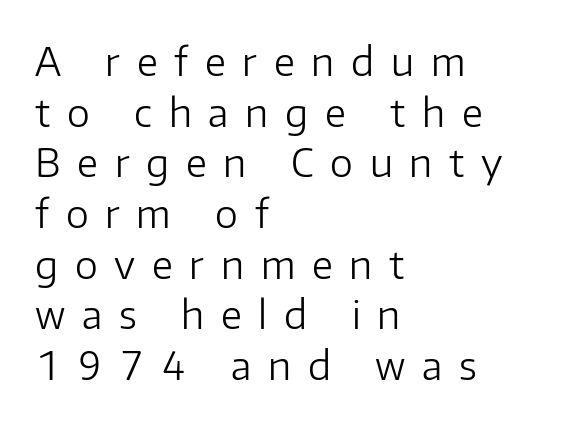
Q: Is the text bold? A: No.
Q: Is the text italic (slanted)? A: No, it is upright.
Q: Is the typeface a serif or a sans-serif typeface? A: Sans-serif.
Q: Is the text underlined? A: No.
Q: How is the paragraph aligned? A: Left-aligned.
Q: Is the spacing between letters normal or unusually wide? A: Unusually wide.
Q: Is the spacing between lines tight, normal or loose? A: Normal.
Q: Width (condensed, normal, or wide)? A: Normal.
Q: Stroke contrast? A: Low.
Q: x-height? A: Medium.
Q: Monospaced? A: No.
